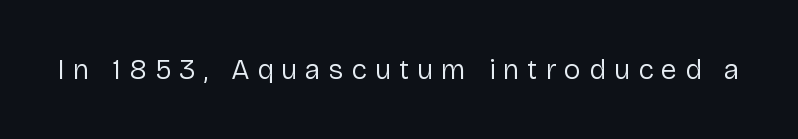
Character widths vary here, with narrow letters taking less room than wide ones. Stroke terminals: plain, sans-serif. The weight would be labelled regular, book, light, or lighter still. Each row of text sits above clean, open space.
